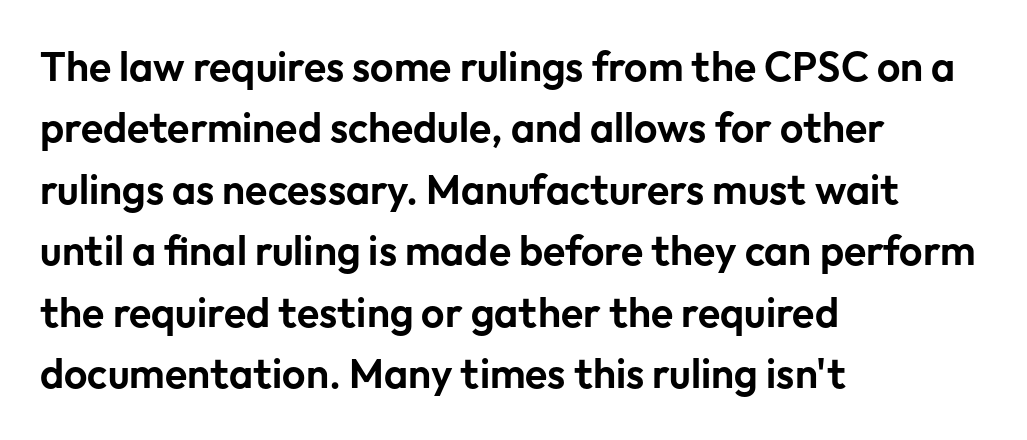
{"serif": "no", "italic": "no", "width": "normal", "stroke_contrast": "low", "x_height": "medium", "monospaced": "no", "underline": "no", "align": "left", "line_spacing": "normal", "line_spacing_ratio": 1.5, "letter_spacing": "normal", "letter_spacing_em": 0.0, "glyph_px": 41}
